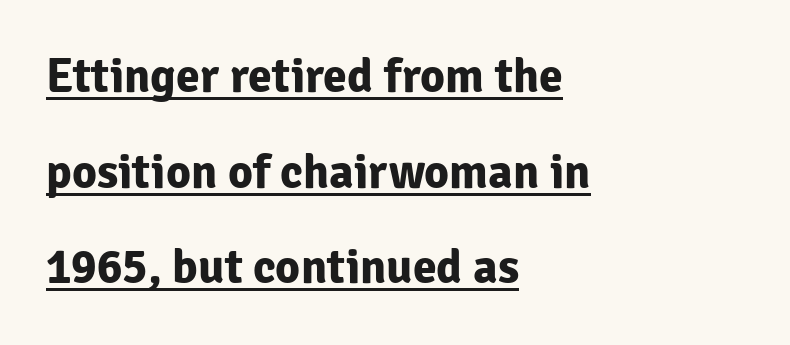
The image shows 48 px bold sans-serif type, upright; set left-aligned, loose line spacing (1.99x), normal letter spacing, underlined; low stroke contrast and a medium x-height.
